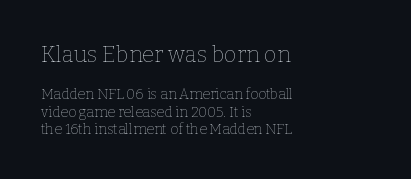
Q: Is the text bold? A: No.
Q: Is the text italic (slanted)? A: No, it is upright.
Q: Is the text underlined? A: No.
Q: How is the paragraph aligned? A: Left-aligned.
Q: Is the spacing between letters normal or unusually wide? A: Normal.
Q: Which block of text is set in a larger size, the first (top) or the second (bottom)? A: The first (top) one.
